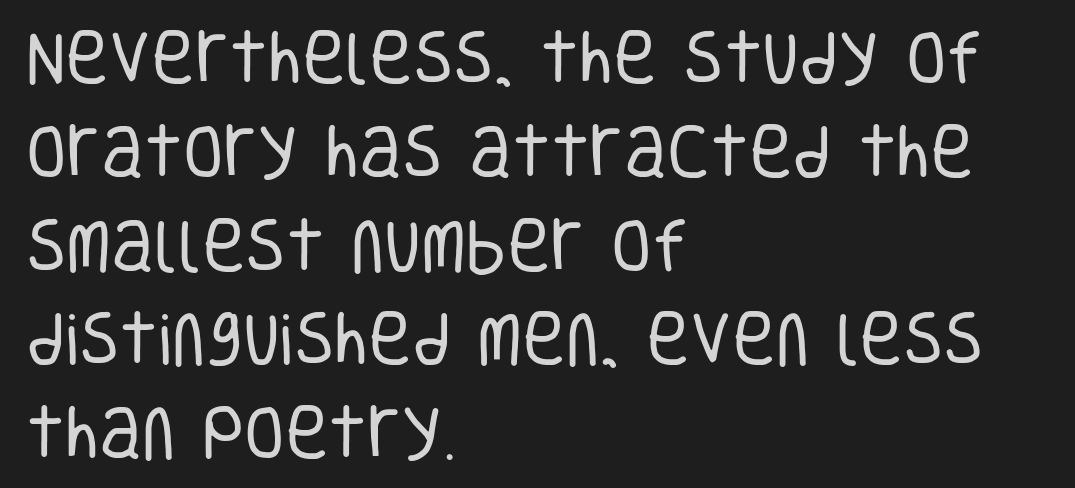
{"serif": "no", "italic": "no", "bold": "no", "weight": "regular", "width": "condensed", "stroke_contrast": "low", "x_height": "large", "monospaced": "no", "underline": "no", "align": "left", "line_spacing": "normal", "line_spacing_ratio": 1.59, "letter_spacing": "normal", "letter_spacing_em": 0.0, "glyph_px": 59}
